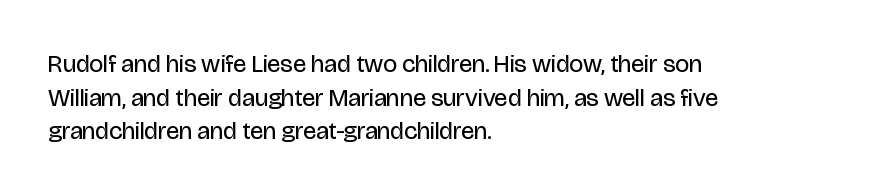
Honestly, there is no underline to notice here at all. When letters stand straight like this, we call the style roman or upright. The passage shown stacks its lines at a standard gap. Horizontal alignment here is leftward, the default for most running prose. Ink coverage per letter is moderate at most.
